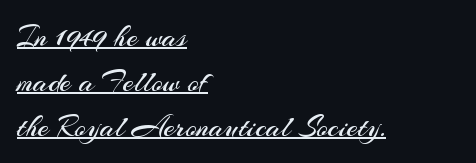
The rendering uses the underline text-decoration. The designer went with a sans here, leaving each stem footless. Normally led — the rows are evenly, conventionally spaced. Is the type heavy? It reads as light-to-regular instead. There is no visible air inserted between adjacent glyphs. Do the characters align in a grid? No, the font is proportional.
